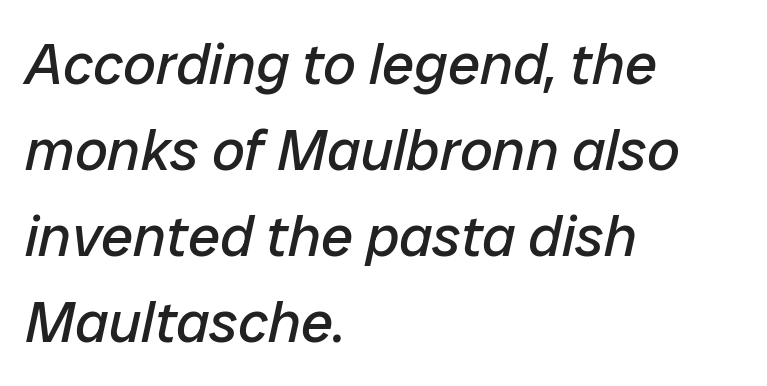
The image shows 58 px regular-weight type, italic (leaning right); set left-aligned, normal line spacing (1.48x), normal letter spacing, not underlined; low stroke contrast and a medium x-height.
